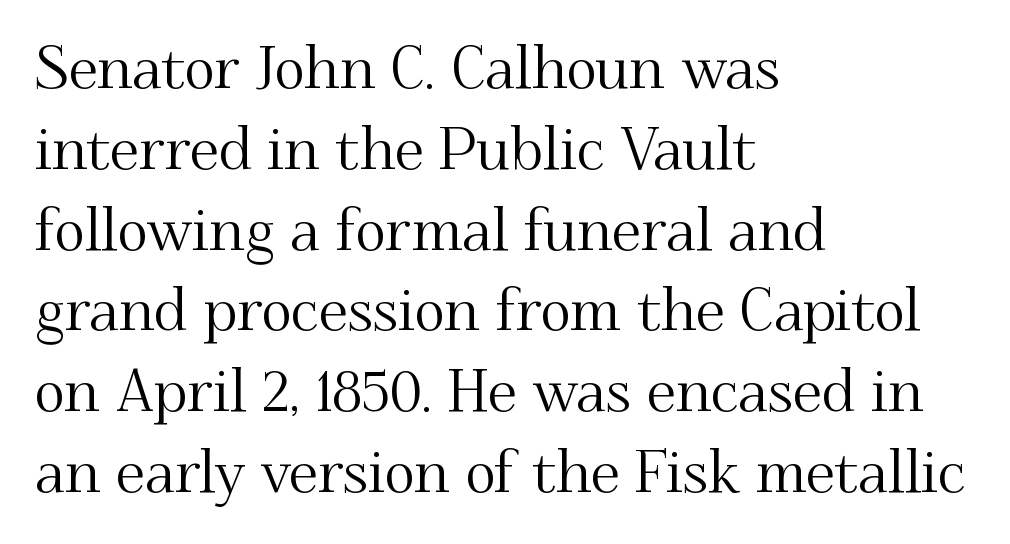
Q: Is the text italic (slanted)? A: No, it is upright.
Q: Is the typeface a serif or a sans-serif typeface? A: Serif.
Q: Is the text underlined? A: No.
Q: How is the paragraph aligned? A: Left-aligned.
Q: Is the spacing between letters normal or unusually wide? A: Normal.
Q: Is the spacing between lines tight, normal or loose? A: Normal.
Q: Width (condensed, normal, or wide)? A: Normal.
Q: Stroke contrast? A: Medium.
Q: x-height? A: Small.
Q: Monospaced? A: No.
